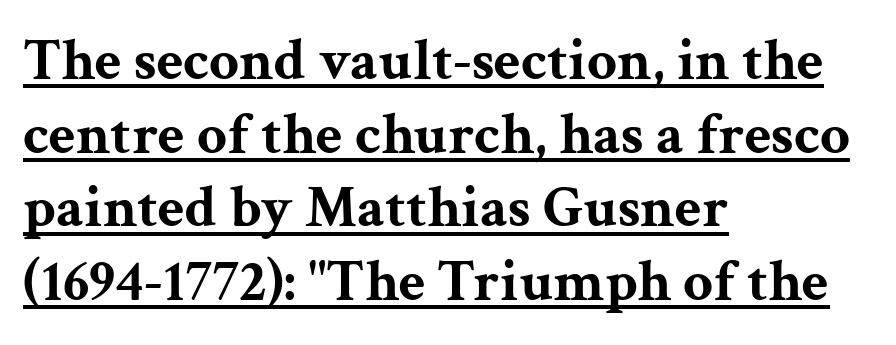
The image shows 59 px bold, wide serif type, upright; set left-aligned, normal line spacing (1.25x), normal letter spacing, underlined; medium stroke contrast and a medium x-height.
